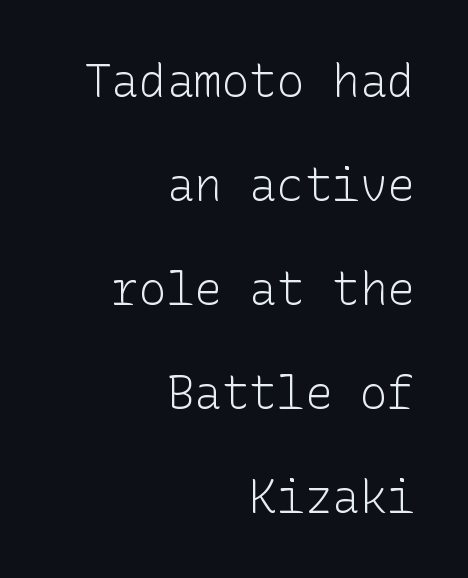
The passage is arranged like a letterhead date or caption credit — flush right. If you measured baseline to baseline, you'd find a long distance. A light-to-regular cut is what we see here. Unlike a traditional serif, this face leaves its strokes unadorned.
